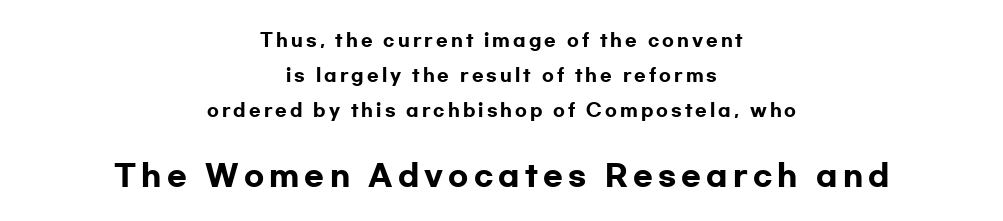
{"serif": "no", "italic": "no", "bold": "yes", "weight": "heavy", "width": "wide", "stroke_contrast": "low", "x_height": "medium", "monospaced": "no", "underline": "no", "align": "center", "line_spacing": "loose", "line_spacing_ratio": 2.07, "larger_block": "second", "size_ratio": 1.71, "glyph_px": 29}
